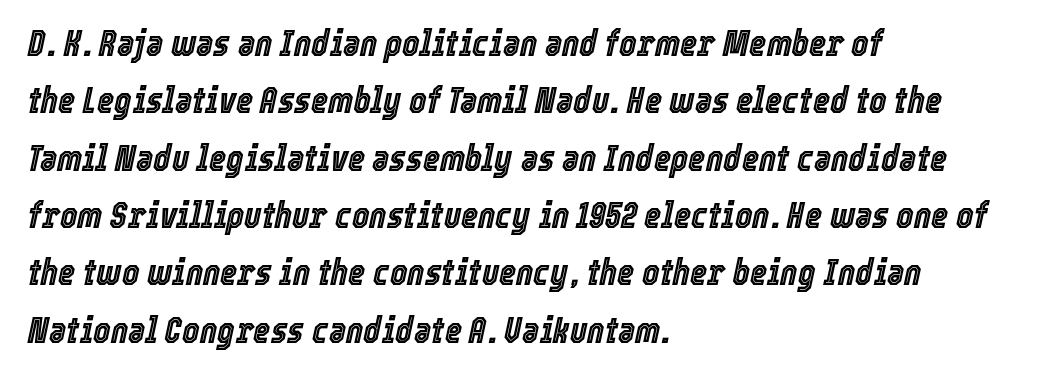
The image shows 37 px condensed type, italic (leaning right); set left-aligned, normal line spacing (1.55x), normal letter spacing, not underlined; a medium x-height.
